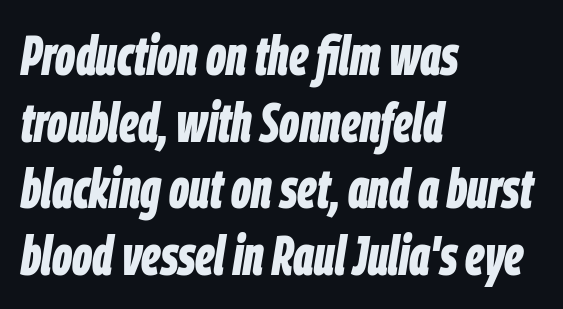
Proportional: the letters do not fall into vertical columns. The typesetter chose a ragged-right arrangement here. It's the slanting kind of type. How heavy is the stroke? Heavy — this is a bold. Underlining? Definitely not there. Compared with typical body copy, the letter spacing here is the same.
